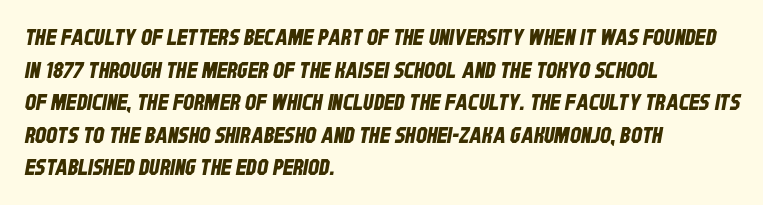
Q: Is the text underlined? A: No.
Q: How is the paragraph aligned? A: Left-aligned.
Q: Is the spacing between letters normal or unusually wide? A: Normal.
Q: Is the spacing between lines tight, normal or loose? A: Normal.
